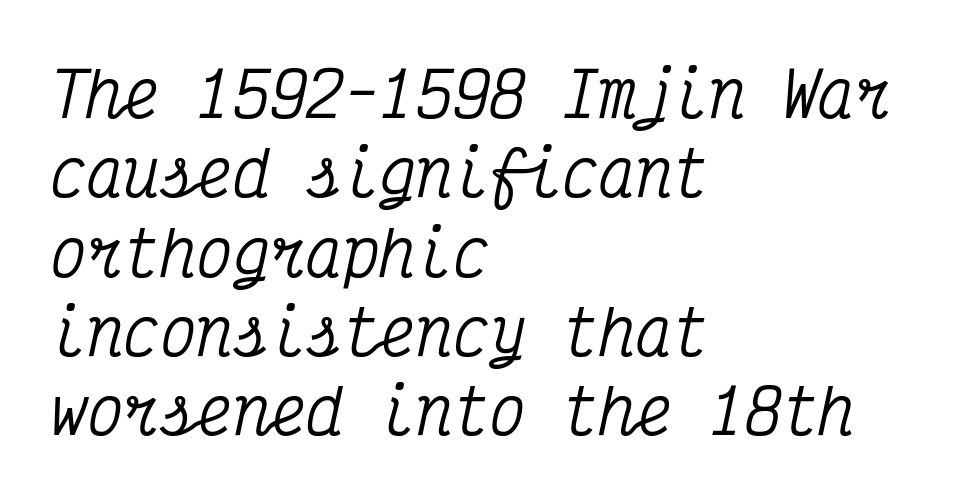
The image shows 61 px condensed serif type, italic (leaning right), monospaced; set left-aligned, normal line spacing (1.3x), normal letter spacing, not underlined; medium stroke contrast and a medium x-height.
